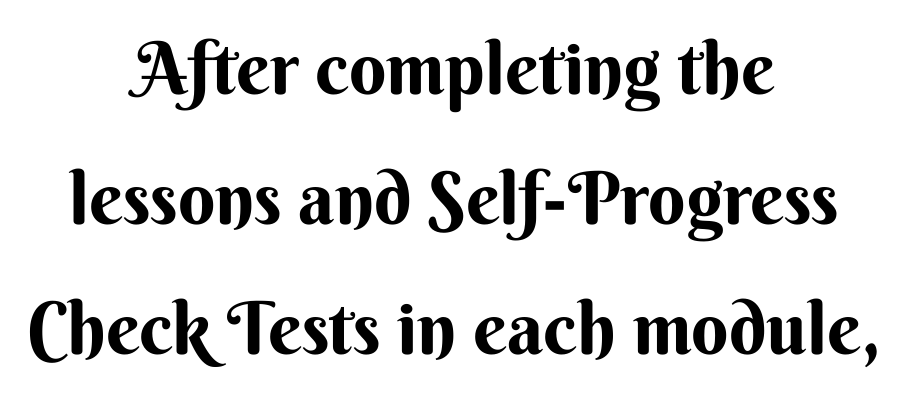
{"serif": "no", "italic": "no", "bold": "yes", "weight": "bold", "width": "normal", "stroke_contrast": "medium", "x_height": "small", "monospaced": "no", "underline": "no", "align": "center", "line_spacing_ratio": 1.78, "letter_spacing": "normal", "letter_spacing_em": 0.0, "glyph_px": 73}
